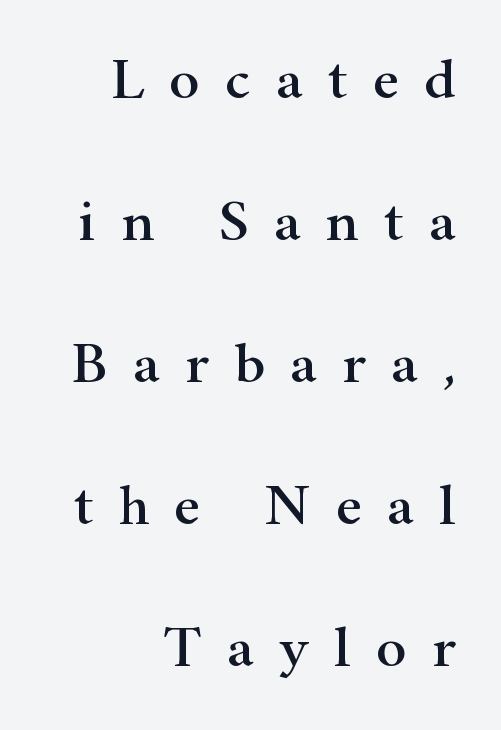
Q: Is the text italic (slanted)? A: No, it is upright.
Q: Is the typeface a serif or a sans-serif typeface? A: Serif.
Q: Is the text underlined? A: No.
Q: How is the paragraph aligned? A: Right-aligned.
Q: Is the spacing between letters normal or unusually wide? A: Unusually wide.
Q: Is the spacing between lines tight, normal or loose? A: Loose.
Q: Width (condensed, normal, or wide)? A: Wide.
Q: Stroke contrast? A: High.
Q: x-height? A: Small.
Q: Monospaced? A: No.
